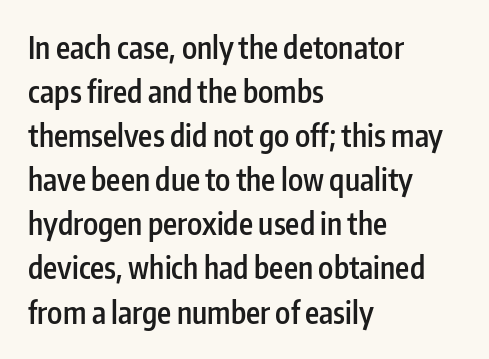
In CSS terms this would be text-align: left. This sample has the flowing, uneven cadence of proportional lettering. The font's upright variant was chosen for this text. One glance says typical: line gaps are just what's usual. Typesetter's note: demi weight, one step under bold. Characters follow at the spacing the type designer built in.
